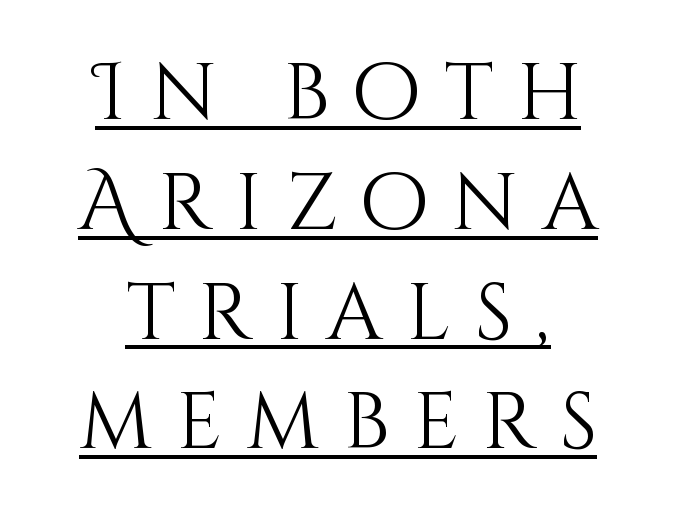
Horizontal bands of white between lines are of average thickness. Somebody hit Ctrl+U on this one — the words are underlined. The tracking jumps out immediately: characters are airy and widely separated. The weight would be labelled regular, book, light, or lighter still.
